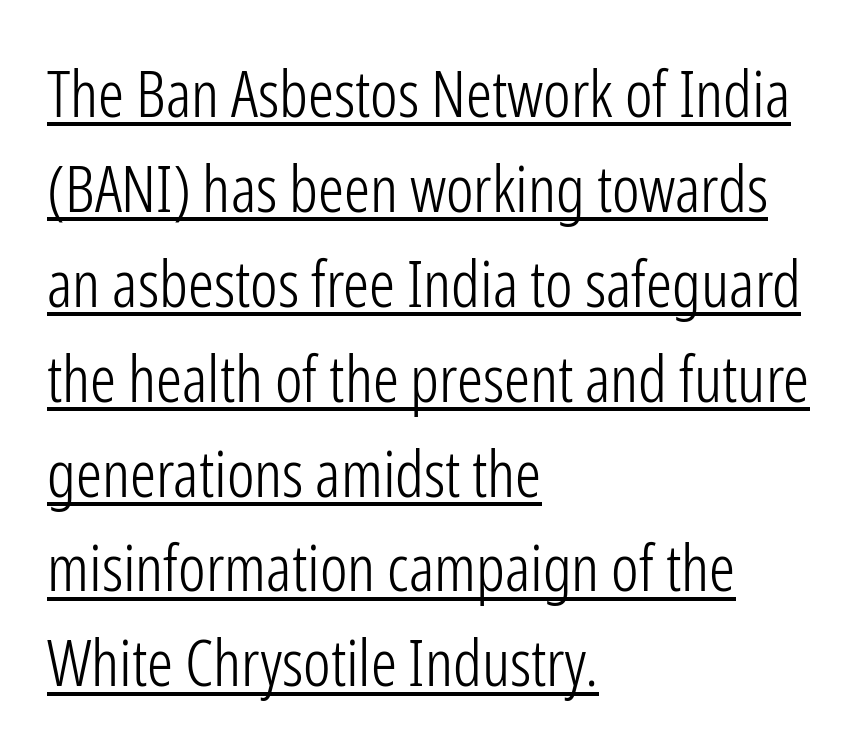
{"serif": "no", "italic": "no", "bold": "no", "weight": "light", "width": "condensed", "stroke_contrast": "low", "x_height": "medium", "monospaced": "no", "underline": "yes", "align": "left", "line_spacing": "normal", "line_spacing_ratio": 1.46, "letter_spacing": "normal", "letter_spacing_em": 0.0, "glyph_px": 65}
